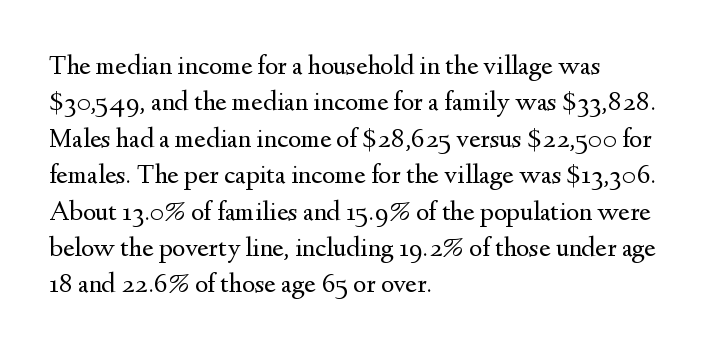
The image shows 28 px regular-weight serif type, upright; set left-aligned, normal line spacing (1.3x), normal letter spacing, not underlined; medium stroke contrast and a small x-height.
